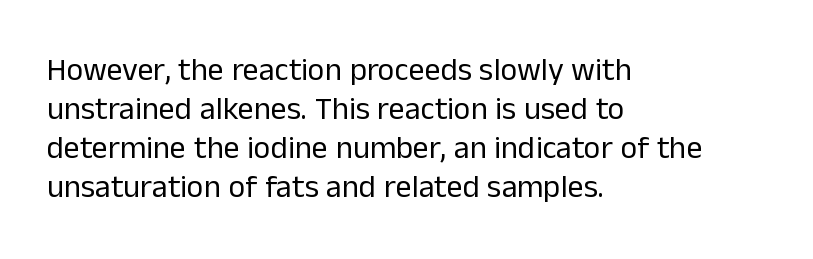
The image shows 32 px regular-weight sans-serif type, upright; set left-aligned, line spacing 1.22x, normal letter spacing, not underlined; low stroke contrast and a medium x-height.
